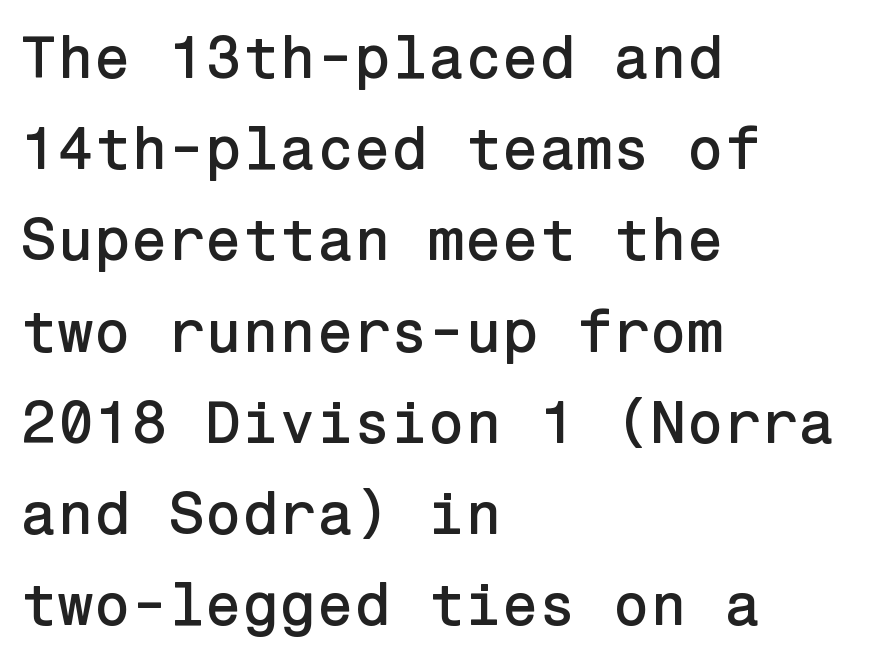
{"serif": "no", "italic": "no", "width": "normal", "stroke_contrast": "low", "x_height": "medium", "underline": "no", "align": "left", "line_spacing": "normal", "line_spacing_ratio": 1.52, "letter_spacing": "normal", "letter_spacing_em": 0.0, "glyph_px": 60}
